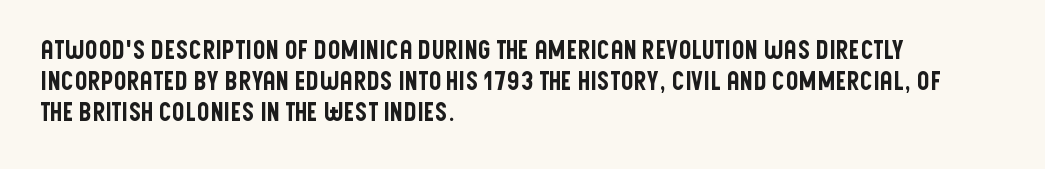
The image shows 25 px text type, upright; set left-aligned, normal line spacing (1.25x), normal letter spacing, not underlined.
